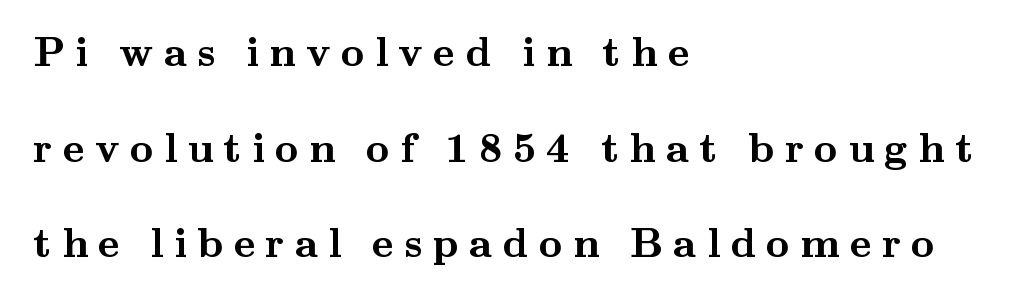
Compared with an ordinary text face, these strokes are far heavier — a full bold. In terms of leading, this rendering errs on the spacious side. In terms of posture, this sample is upright. The passage shown is typed in a proportional face where columns would drift. The strip under each line holds only bare page. The horizontal fit of the characters is loose and conspicuously gappy.
